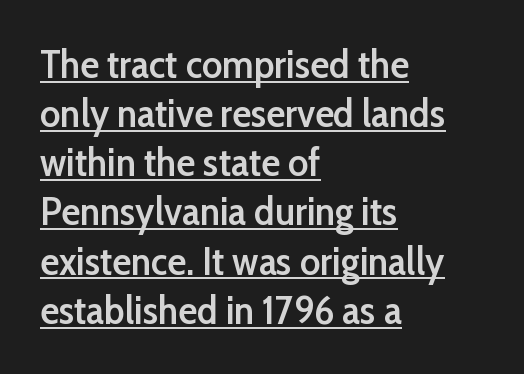
{"serif": "no", "italic": "no", "bold": "semi", "weight": "semibold", "width": "normal", "stroke_contrast": "low", "x_height": "medium", "monospaced": "no", "underline": "yes", "align": "left", "line_spacing": "normal", "line_spacing_ratio": 1.26, "letter_spacing": "normal", "letter_spacing_em": 0.0, "glyph_px": 39}
